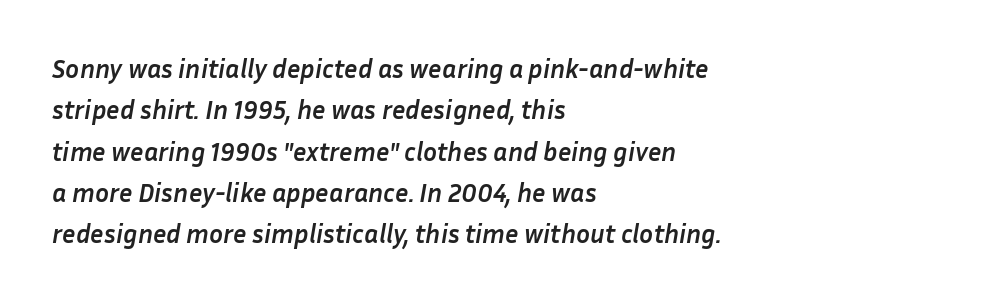
The image shows 26 px bold type, italic (leaning right); set left-aligned, normal line spacing (1.59x), normal letter spacing, not underlined.
